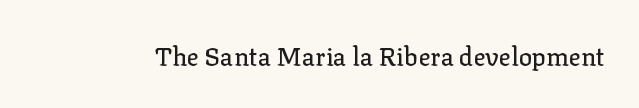
If you drew a line through each stem, it would be perfectly vertical. Characters follow at the spacing the type designer built in. The words here are not underlined.
